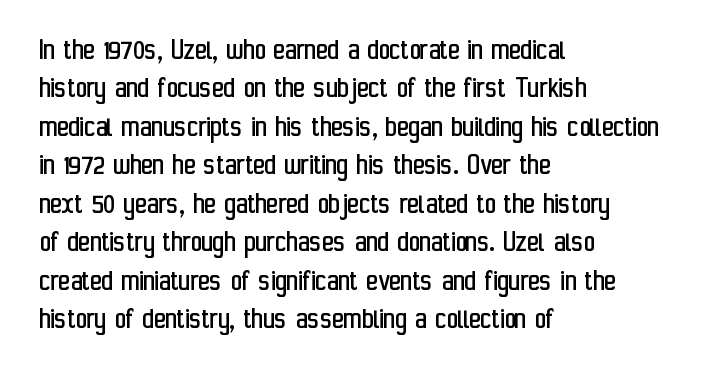
Q: Is the text bold? A: No.
Q: Is the text italic (slanted)? A: No, it is upright.
Q: Is the typeface a serif or a sans-serif typeface? A: Sans-serif.
Q: Is the text underlined? A: No.
Q: How is the paragraph aligned? A: Left-aligned.
Q: Is the spacing between letters normal or unusually wide? A: Normal.
Q: Width (condensed, normal, or wide)? A: Condensed.
Q: Stroke contrast? A: Low.
Q: x-height? A: Medium.
Q: Monospaced? A: No.
